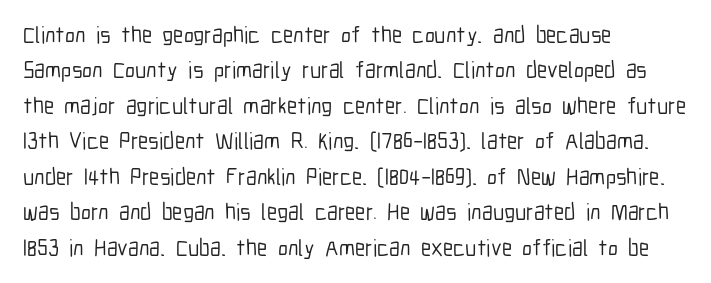
{"italic": "no", "underline": "no", "align": "left", "line_spacing": "normal", "line_spacing_ratio": 1.54, "letter_spacing": "normal", "letter_spacing_em": 0.0, "glyph_px": 23}
